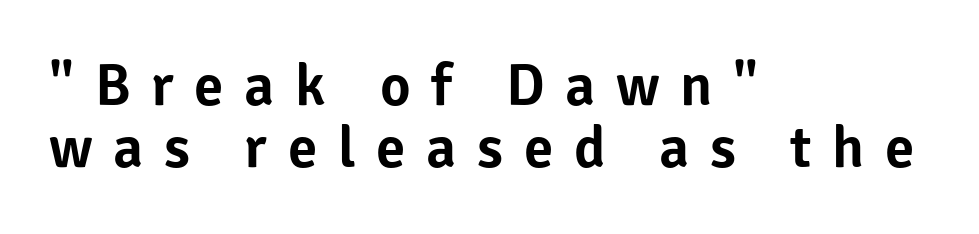
Character widths vary here, with narrow letters taking less room than wide ones. Summary of vertical rhythm: compact, with narrow interline spacing. Check under the words: just untouched page. Alignment: flush left.
